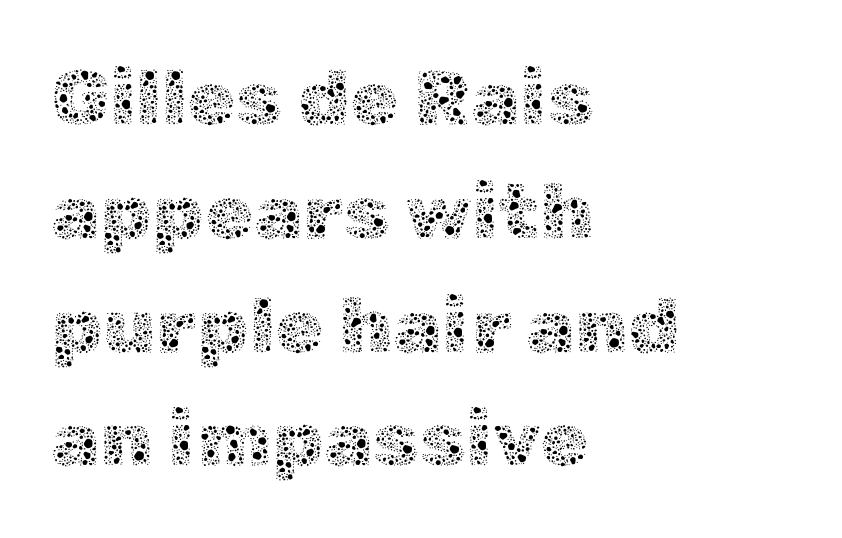
{"italic": "no", "bold": "no", "weight": "thin", "width": "normal", "x_height": "medium", "monospaced": "no", "underline": "no", "align": "left", "line_spacing": "normal", "line_spacing_ratio": 1.44, "letter_spacing": "normal", "letter_spacing_em": 0.0, "glyph_px": 79}
